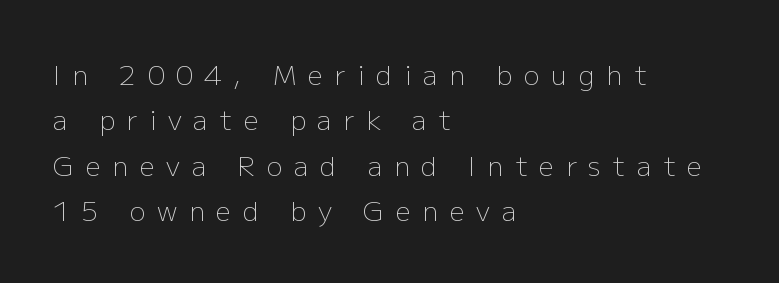
{"italic": "no", "bold": "no", "underline": "no", "align": "left", "line_spacing": "normal", "line_spacing_ratio": 1.68, "letter_spacing": "wide", "letter_spacing_em": 0.43, "glyph_px": 27}
